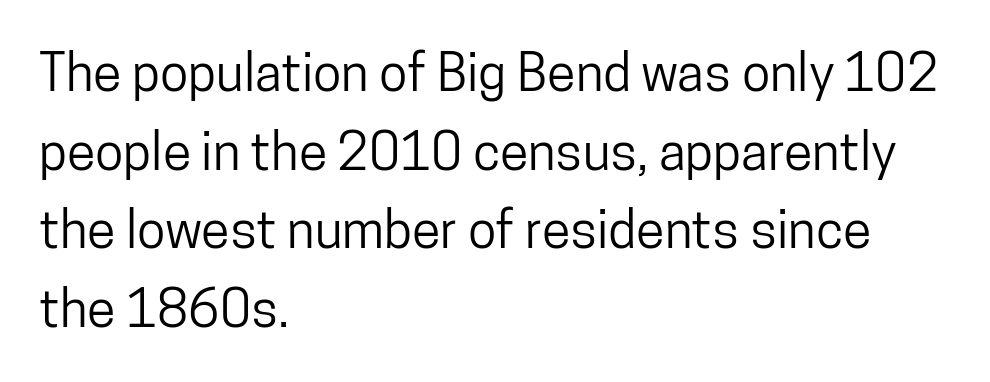
{"serif": "no", "italic": "no", "width": "condensed", "stroke_contrast": "low", "x_height": "medium", "monospaced": "no", "underline": "no", "align": "left", "line_spacing": "normal", "line_spacing_ratio": 1.51, "letter_spacing": "normal", "letter_spacing_em": 0.0, "glyph_px": 52}
